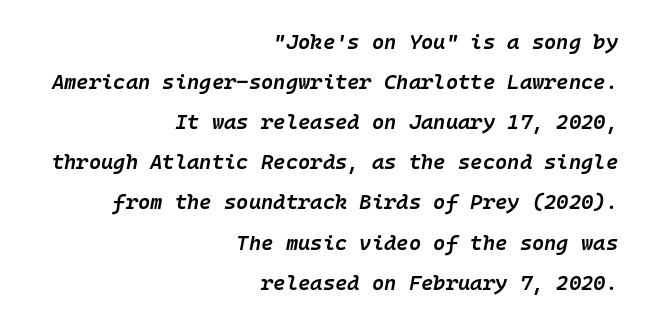
Notice how the stems are inclined rather than vertical — that's the hallmark of italics. Check under the words: just untouched page. Tracking here is standard; glyphs follow each other at the usual distance. Horizontally, the lines are justified to the trailing edge only.
